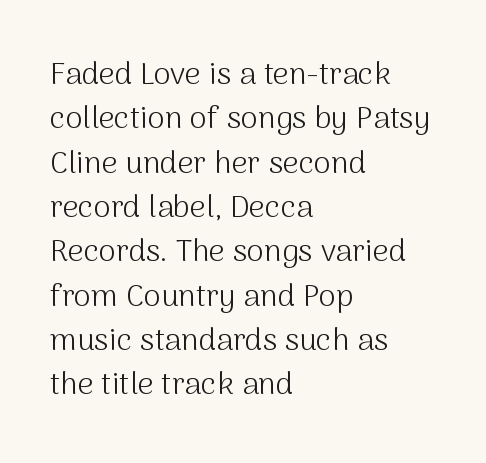
The image shows 31 px light sans-serif type, upright; set left-aligned, normal line spacing (1.43x), normal letter spacing, not underlined; medium stroke contrast and a medium x-height.
